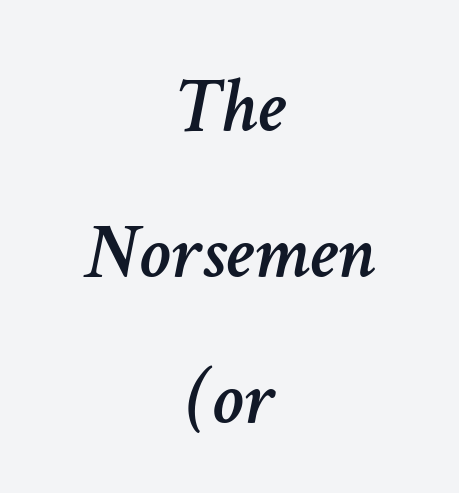
Letters rest on an invisible, unmarked baseline. The compositor balanced each line on the midline. The letters advance in unequal steps, a hallmark of proportional type. You can tell it's italic because the verticals aren't actually vertical. Tracking here is standard; glyphs follow each other at the usual distance.
